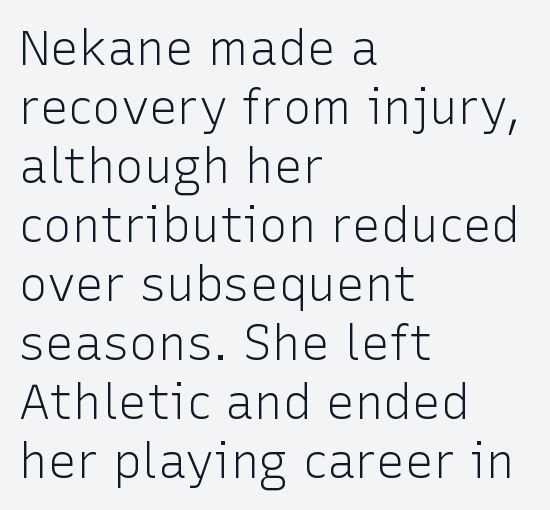
The image shows 48 px light sans-serif type, upright; set left-aligned, line spacing 1.23x, normal letter spacing, not underlined; low stroke contrast and a medium x-height.
